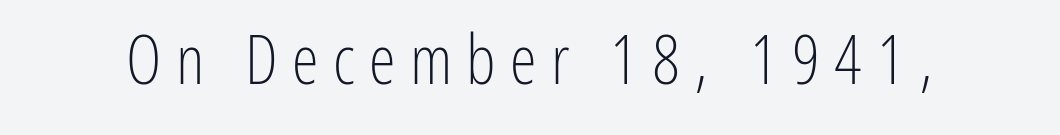
Q: Is the text bold? A: No.
Q: Is the text italic (slanted)? A: No, it is upright.
Q: Is the typeface a serif or a sans-serif typeface? A: Sans-serif.
Q: Is the text underlined? A: No.
Q: Is the spacing between letters normal or unusually wide? A: Unusually wide.
Q: Width (condensed, normal, or wide)? A: Condensed.
Q: Stroke contrast? A: Low.
Q: x-height? A: Medium.
Q: Monospaced? A: No.
